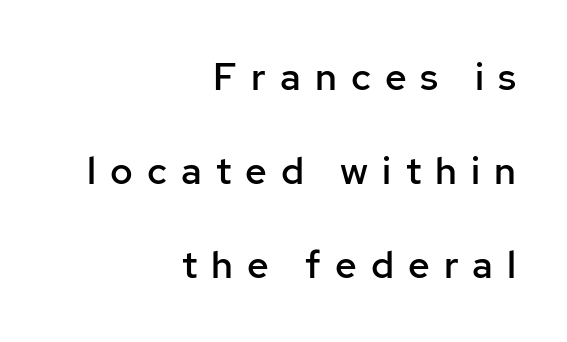
{"serif": "no", "italic": "no", "bold": "semi", "weight": "semibold", "width": "normal", "stroke_contrast": "low", "x_height": "medium", "monospaced": "no", "underline": "no", "align": "right", "line_spacing": "loose", "line_spacing_ratio": 2.48, "letter_spacing": "wide", "letter_spacing_em": 0.37, "glyph_px": 38}
